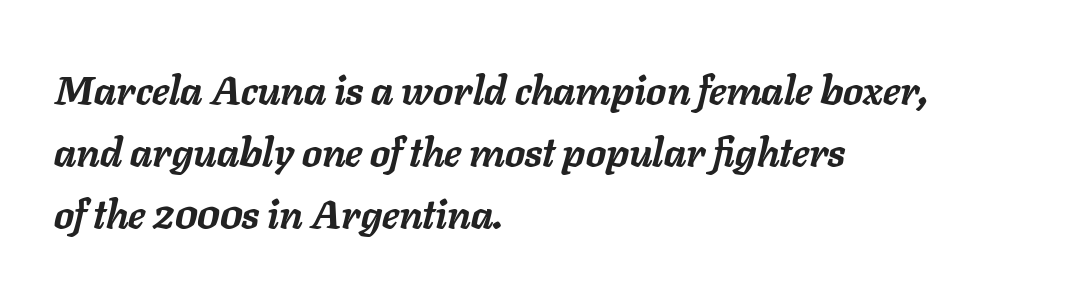
Heavy, bold letterforms. Italic: yes, the glyphs are oblique. Think of a printed novel: that variable character pitch is what you see here. Leading matches the norm, producing a regular column.
